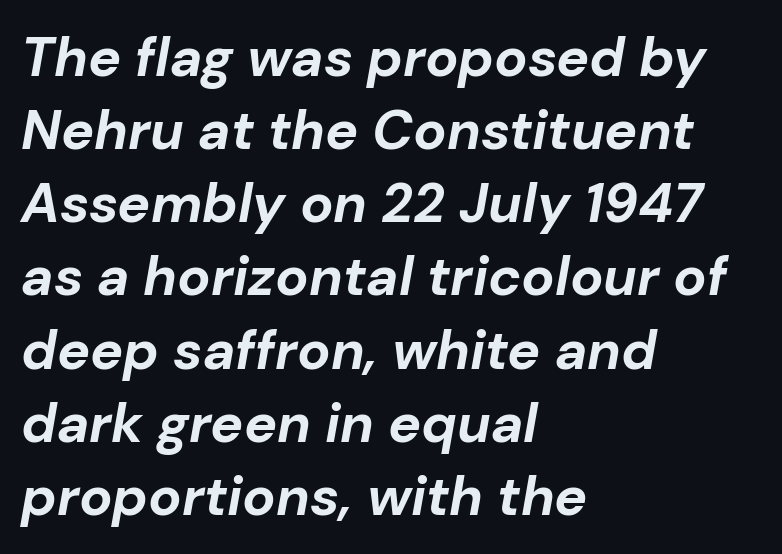
{"italic": "yes", "lean": "right", "slant_degrees": 10, "bold": "yes", "weight": "bold", "width": "normal", "stroke_contrast": "low", "x_height": "medium", "monospaced": "no", "underline": "no", "align": "left", "line_spacing": "normal", "line_spacing_ratio": 1.33, "letter_spacing": "normal", "letter_spacing_em": 0.0, "glyph_px": 55}
